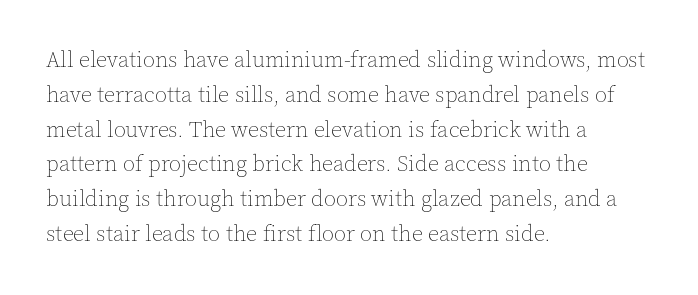
All the whitespace from short lines collects on the right. No extra tracking has been applied to these lines. Characters remain perfectly vertical along every line. The space beneath each line is pristine and unruled. Vertical stems look standard width or narrower in stroke.
